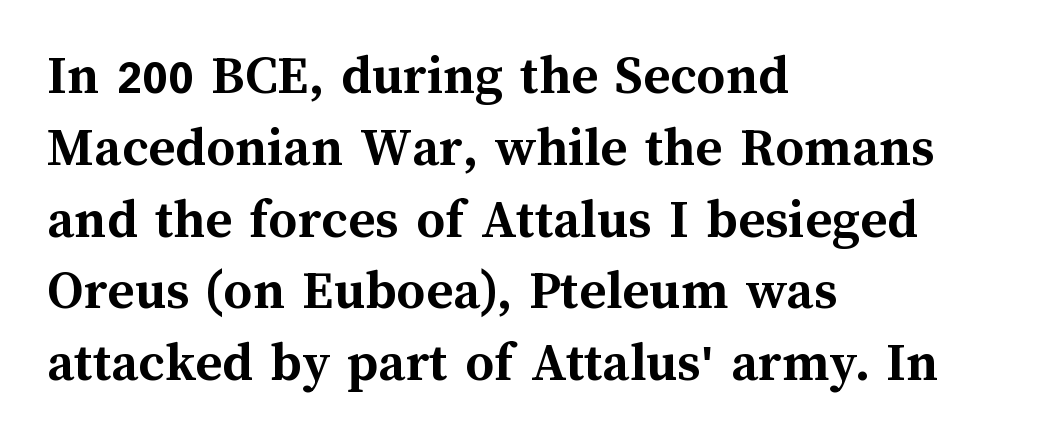
{"italic": "no", "bold": "yes", "weight": "semibold", "width": "normal", "stroke_contrast": "medium", "x_height": "medium", "monospaced": "no", "underline": "no", "align": "left", "line_spacing": "normal", "line_spacing_ratio": 1.26, "letter_spacing": "normal", "letter_spacing_em": 0.0, "glyph_px": 57}
